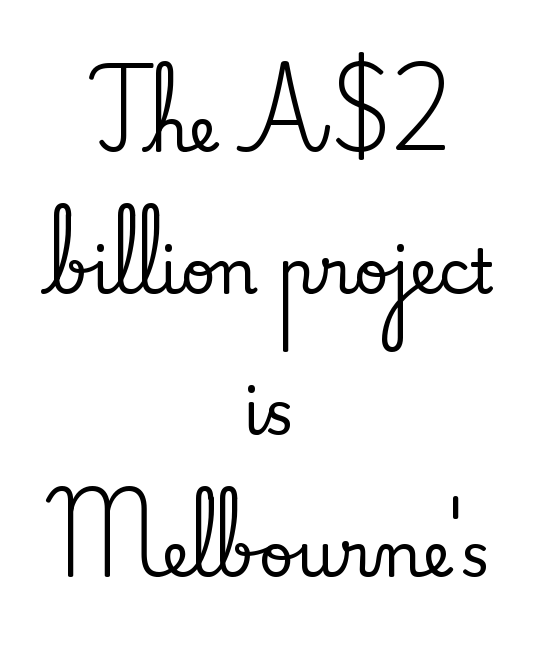
Q: Is the text italic (slanted)? A: No, it is upright.
Q: Is the typeface a serif or a sans-serif typeface? A: Serif.
Q: Is the text underlined? A: No.
Q: How is the paragraph aligned? A: Centered.
Q: Is the spacing between letters normal or unusually wide? A: Normal.
Q: Is the spacing between lines tight, normal or loose? A: Loose.
Q: Width (condensed, normal, or wide)? A: Normal.
Q: Stroke contrast? A: Medium.
Q: x-height? A: Small.
Q: Monospaced? A: No.
